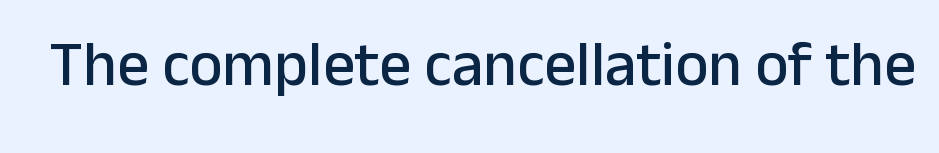
Q: Is the text italic (slanted)? A: No, it is upright.
Q: Is the typeface a serif or a sans-serif typeface? A: Sans-serif.
Q: Is the text underlined? A: No.
Q: Is the spacing between letters normal or unusually wide? A: Normal.
Q: Width (condensed, normal, or wide)? A: Normal.
Q: Stroke contrast? A: Low.
Q: x-height? A: Medium.
Q: Monospaced? A: No.
